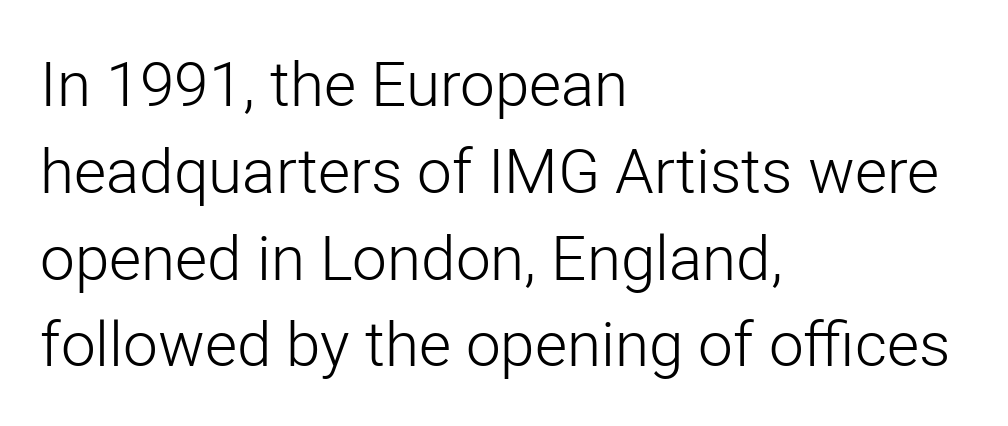
The image shows 62 px light sans-serif type, upright; set left-aligned, normal line spacing (1.4x), normal letter spacing, not underlined; low stroke contrast and a medium x-height.
